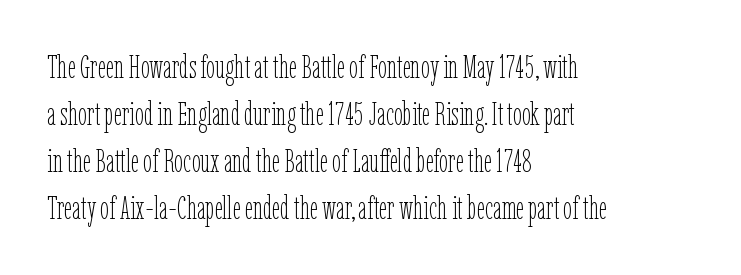
You could not count columns in this text — the font is proportionally spaced. Descender tails drop into unmarked territory. Is this a heavy cut? Hardly; it is regular or lighter. The face used here is rendered with its standard letterfit. Unlike italic type, these characters show no tilt at all.
